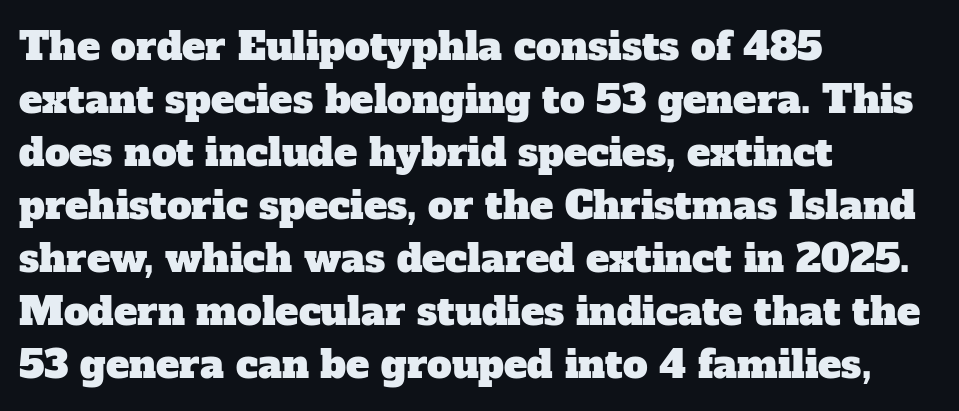
Looks like regular typesetting: each glyph gets only the width it needs. Caption: multi-line text, flush left, ragged right. Standard letterfit; no display-style spreading of the glyphs. Vertical spacing — default. The glyphs in this specimen are seriffed. Only glyphs here, with clear space below each row.
